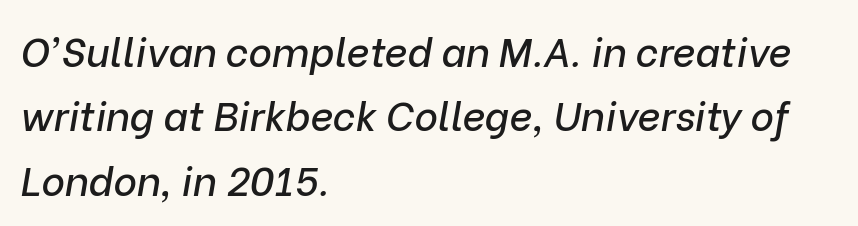
The image shows 40 px text type, italic (leaning right); set left-aligned, normal line spacing (1.61x), normal letter spacing, not underlined; low stroke contrast and a medium x-height.
